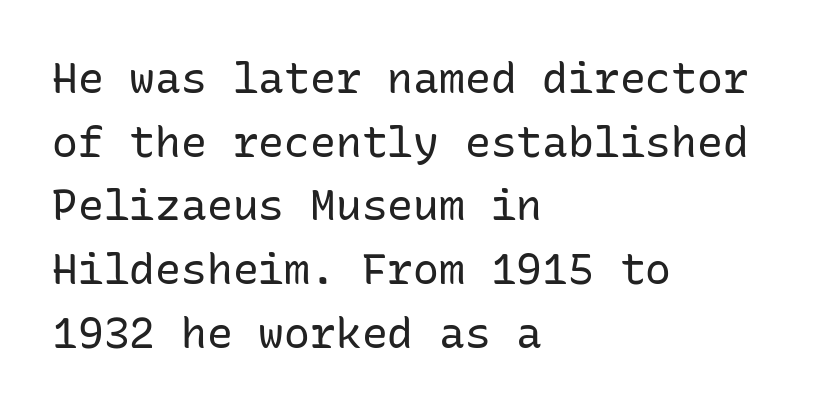
Q: Is the text bold? A: No.
Q: Is the text italic (slanted)? A: No, it is upright.
Q: Is the typeface a serif or a sans-serif typeface? A: Sans-serif.
Q: Is the text underlined? A: No.
Q: How is the paragraph aligned? A: Left-aligned.
Q: Is the spacing between letters normal or unusually wide? A: Normal.
Q: Is the spacing between lines tight, normal or loose? A: Normal.
Q: Width (condensed, normal, or wide)? A: Normal.
Q: Stroke contrast? A: Low.
Q: x-height? A: Medium.
Q: Monospaced? A: Yes.
